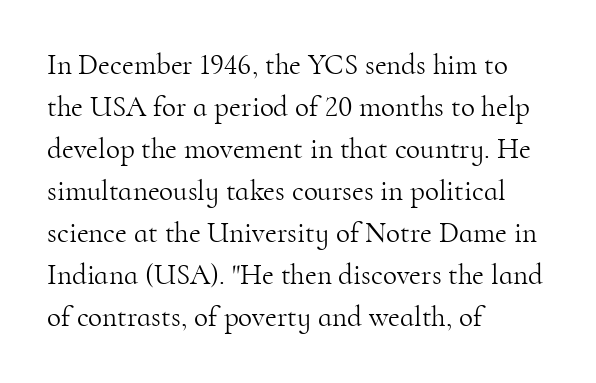
{"serif": "yes", "italic": "no", "bold": "no", "weight": "light", "width": "normal", "stroke_contrast": "high", "x_height": "small", "monospaced": "no", "underline": "no", "align": "left", "line_spacing": "normal", "line_spacing_ratio": 1.45, "letter_spacing": "normal", "letter_spacing_em": 0.0, "glyph_px": 29}
